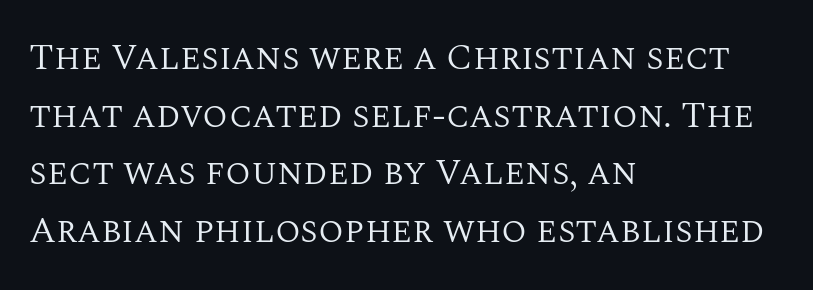
Q: Is the text bold? A: No.
Q: Is the text italic (slanted)? A: No, it is upright.
Q: Is the typeface a serif or a sans-serif typeface? A: Serif.
Q: Is the text underlined? A: No.
Q: How is the paragraph aligned? A: Left-aligned.
Q: Is the spacing between letters normal or unusually wide? A: Normal.
Q: Is the spacing between lines tight, normal or loose? A: Normal.
Q: Width (condensed, normal, or wide)? A: Normal.
Q: Stroke contrast? A: Medium.
Q: x-height? A: Large.
Q: Monospaced? A: No.
